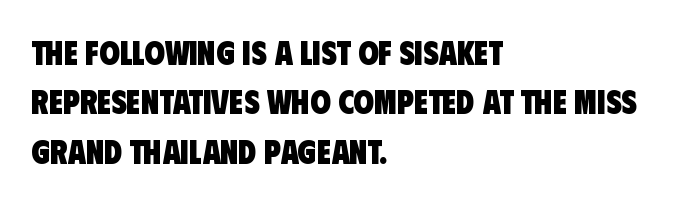
{"serif": "no", "bold": "yes", "weight": "heavy", "width": "condensed", "stroke_contrast": "low", "x_height": "large", "monospaced": "no", "underline": "no", "align": "left", "line_spacing": "normal", "line_spacing_ratio": 1.5, "letter_spacing": "normal", "letter_spacing_em": 0.0, "glyph_px": 33}
